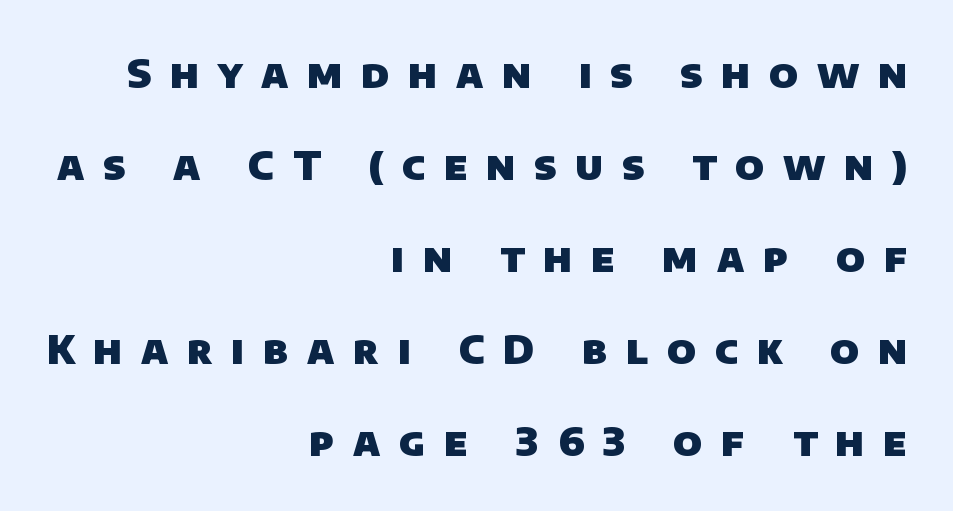
A great deal of white space separates one row of letters from the next. Compared with typical body copy, the letter spacing here is much looser. Bold? Absolutely — the strokes are thick and heavy. The rendering shows plain stroke endings on the letterforms — a sans-serif design.
